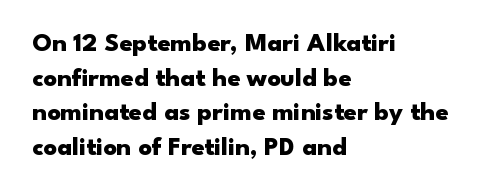
The image shows 26 px bold type, upright; set left-aligned, normal line spacing (1.33x), normal letter spacing, not underlined.
